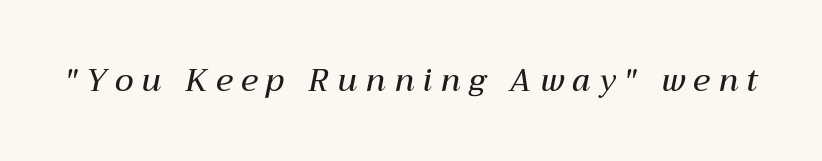
The image shows 31 px semibold type, italic (leaning right); set unusually wide letter spacing (+0.27 em), not underlined; medium stroke contrast and a medium x-height.
